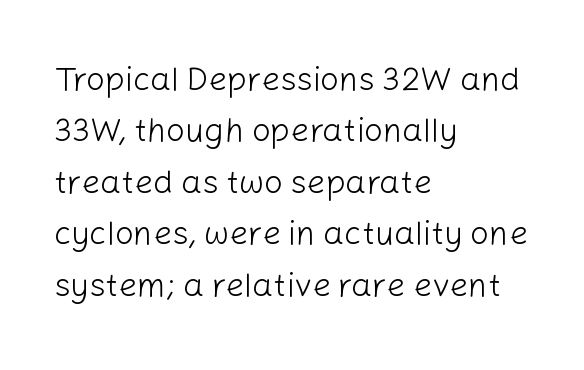
{"serif": "no", "italic": "no", "bold": "no", "weight": "light", "width": "normal", "stroke_contrast": "low", "x_height": "medium", "monospaced": "no", "underline": "no", "align": "left", "line_spacing": "normal", "line_spacing_ratio": 1.56, "letter_spacing": "normal", "letter_spacing_em": 0.0, "glyph_px": 33}
